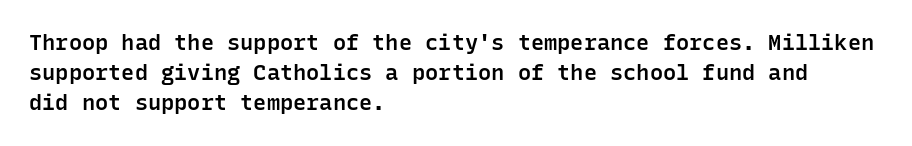
{"italic": "no", "bold": "semi", "underline": "no", "align": "left", "line_spacing": "normal", "line_spacing_ratio": 1.37, "letter_spacing": "normal", "letter_spacing_em": 0.0, "glyph_px": 22}
